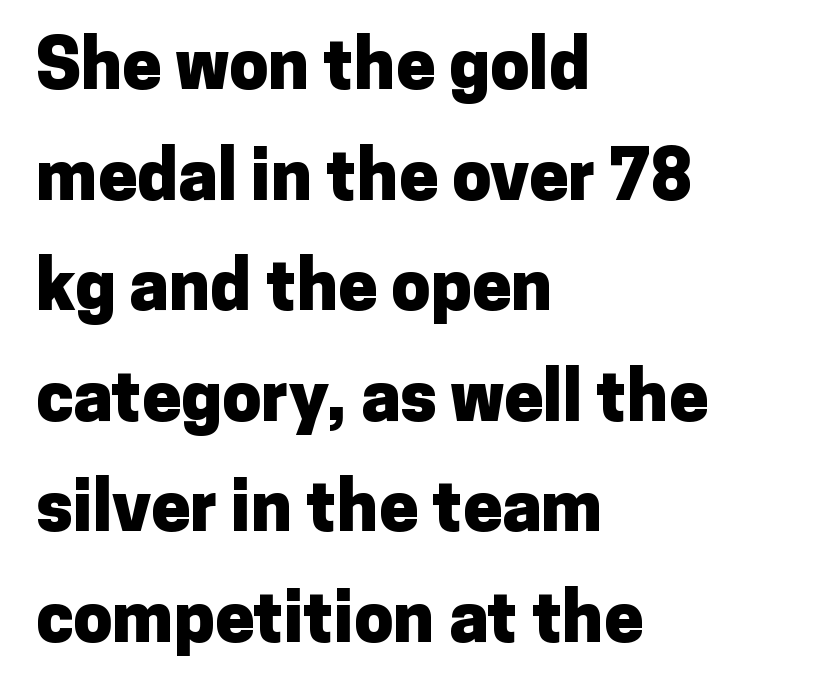
Q: Is the text bold? A: Yes.
Q: Is the text italic (slanted)? A: No, it is upright.
Q: Is the typeface a serif or a sans-serif typeface? A: Sans-serif.
Q: Is the text underlined? A: No.
Q: How is the paragraph aligned? A: Left-aligned.
Q: Is the spacing between letters normal or unusually wide? A: Normal.
Q: Is the spacing between lines tight, normal or loose? A: Normal.
Q: Width (condensed, normal, or wide)? A: Normal.
Q: Stroke contrast? A: Low.
Q: x-height? A: Medium.
Q: Monospaced? A: No.
